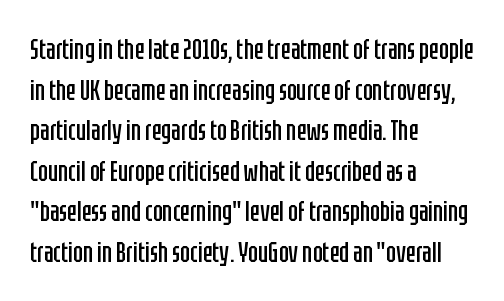
The image shows 29 px regular-weight, condensed sans-serif type, upright; set left-aligned, normal line spacing (1.4x), normal letter spacing, not underlined; low stroke contrast and a large x-height.
